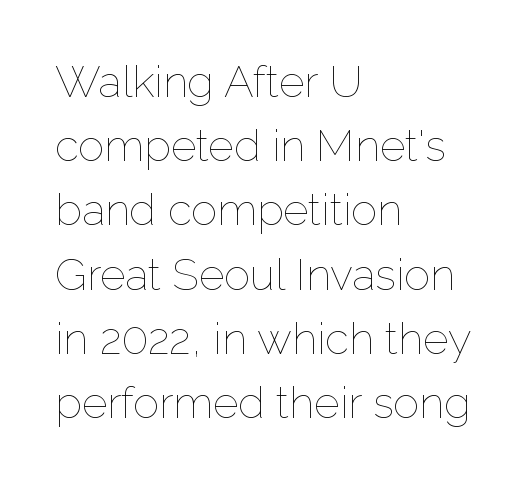
The image shows 44 px thin type, upright; set left-aligned, normal line spacing (1.46x), normal letter spacing, not underlined; low stroke contrast and a medium x-height.
